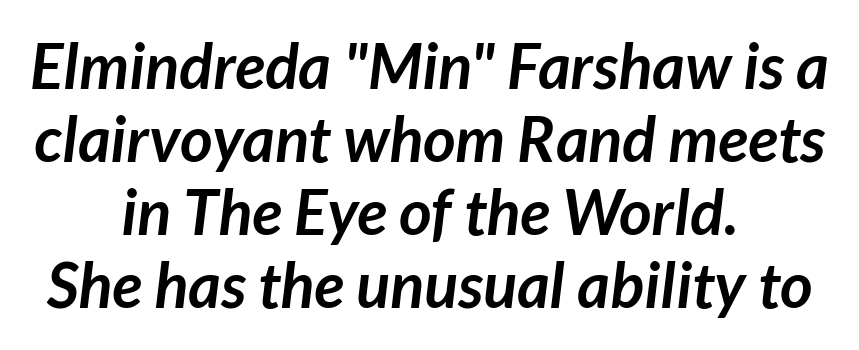
{"serif": "no", "bold": "yes", "weight": "semibold", "width": "normal", "stroke_contrast": "low", "x_height": "medium", "monospaced": "no", "underline": "no", "align": "center", "line_spacing_ratio": 1.16, "letter_spacing": "normal", "letter_spacing_em": 0.0, "glyph_px": 63}
